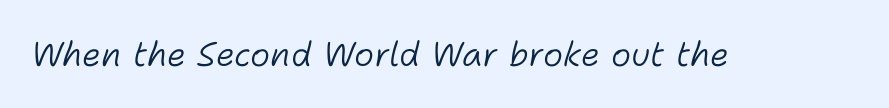
The image shows 34 px light type, italic (leaning right); set normal letter spacing, not underlined; low stroke contrast and a medium x-height.
